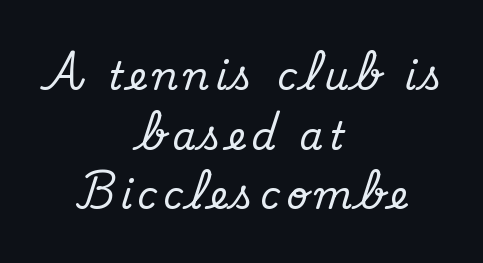
{"serif": "yes", "width": "normal", "stroke_contrast": "medium", "x_height": "small", "monospaced": "no", "underline": "no", "align": "center", "line_spacing": "normal", "line_spacing_ratio": 1.57, "glyph_px": 38}
